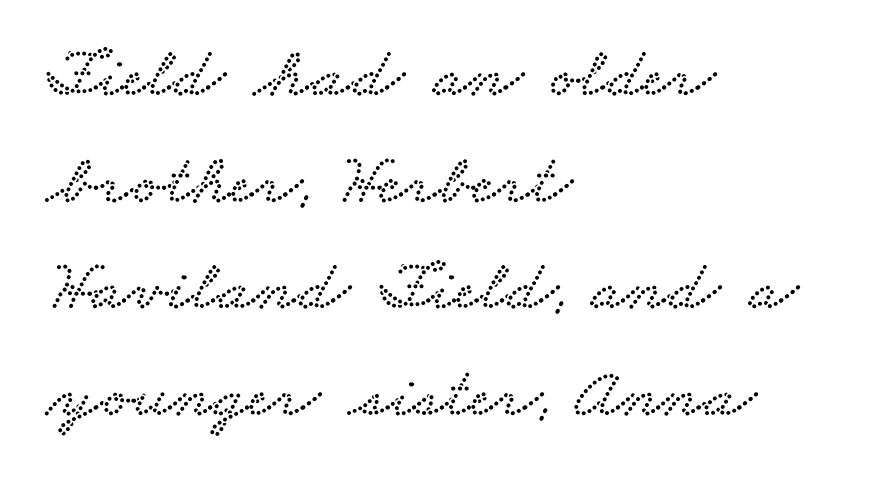
Q: Is the typeface a serif or a sans-serif typeface? A: Serif.
Q: Is the text underlined? A: No.
Q: How is the paragraph aligned? A: Left-aligned.
Q: Is the spacing between letters normal or unusually wide? A: Normal.
Q: Is the spacing between lines tight, normal or loose? A: Normal.
Q: Width (condensed, normal, or wide)? A: Wide.
Q: Stroke contrast? A: Low.
Q: x-height? A: Small.
Q: Monospaced? A: No.
